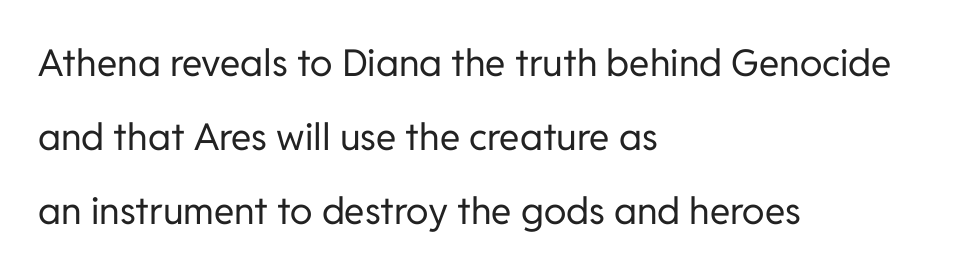
{"serif": "no", "italic": "no", "bold": "no", "weight": "regular", "width": "normal", "stroke_contrast": "low", "x_height": "medium", "monospaced": "no", "underline": "no", "align": "left", "line_spacing": "loose", "line_spacing_ratio": 2.0, "letter_spacing": "normal", "letter_spacing_em": 0.0, "glyph_px": 37}
